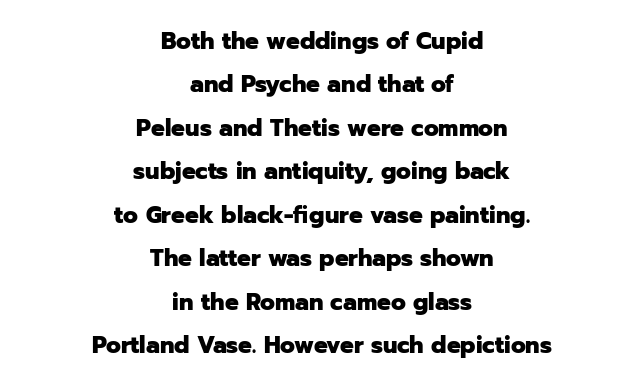
No word sits above an underline. On the weight axis this lands at bold, roughly 700. The letterforms sit shoulder to shoulder at normal distance. Italic? Not at all — the glyphs are vertical. The text block is weighted toward neither margin, spreading evenly from the middle.
